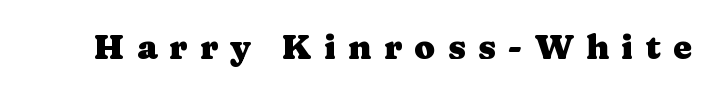
The face used here has the dense, thick strokes of a bold. Students, note that the glyphs here are deliberately spaced far apart. The typeface chosen for these lines features serifs. Check the space under the baseline: it is left empty. The rendering uses natural spacing where letterforms have individual widths. The letters stand upright; this is a roman face.
